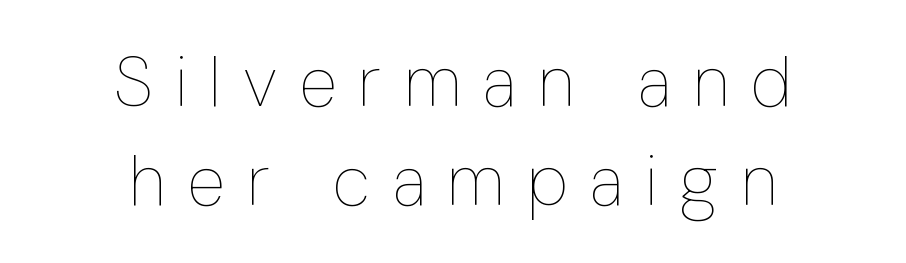
{"italic": "no", "bold": "no", "weight": "thin", "width": "condensed", "stroke_contrast": "low", "x_height": "medium", "monospaced": "no", "underline": "no", "align": "center", "line_spacing": "normal", "line_spacing_ratio": 1.41, "letter_spacing": "wide", "letter_spacing_em": 0.32, "glyph_px": 70}
